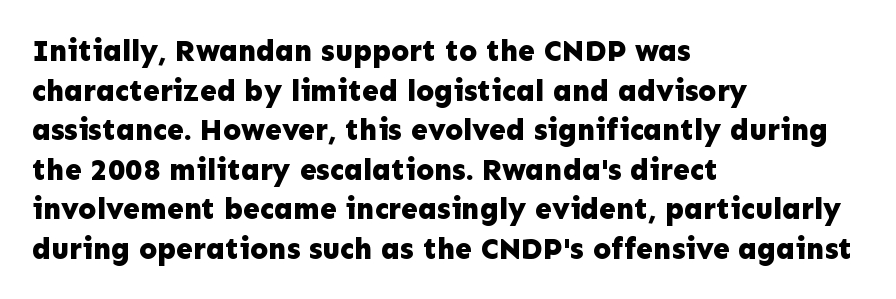
{"serif": "no", "italic": "no", "bold": "yes", "weight": "bold", "width": "normal", "stroke_contrast": "low", "x_height": "medium", "monospaced": "no", "underline": "no", "align": "left", "line_spacing": "normal", "line_spacing_ratio": 1.32, "letter_spacing": "normal", "letter_spacing_em": 0.0, "glyph_px": 30}
